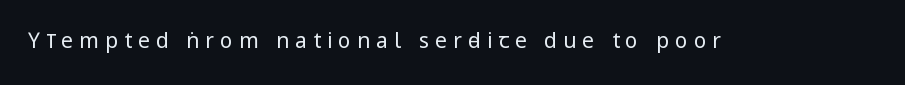
It's the straight-up-and-down kind of type. A typesetter would call this heavily tracked-out type. Heaviness? Minimal to ordinary, like unemphasized prose. Each row of text sits above clean, open space.
